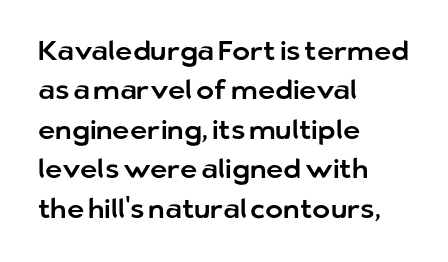
{"italic": "no", "underline": "no", "align": "left", "line_spacing": "normal", "line_spacing_ratio": 1.46, "letter_spacing": "normal", "letter_spacing_em": 0.0, "glyph_px": 27}
